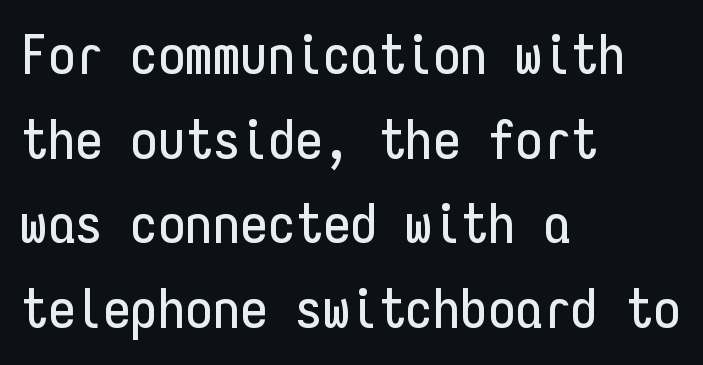
Q: Is the text italic (slanted)? A: No, it is upright.
Q: Is the typeface a serif or a sans-serif typeface? A: Sans-serif.
Q: Is the text underlined? A: No.
Q: How is the paragraph aligned? A: Left-aligned.
Q: Is the spacing between letters normal or unusually wide? A: Normal.
Q: Is the spacing between lines tight, normal or loose? A: Normal.
Q: Width (condensed, normal, or wide)? A: Condensed.
Q: Stroke contrast? A: Low.
Q: x-height? A: Medium.
Q: Monospaced? A: Yes.
